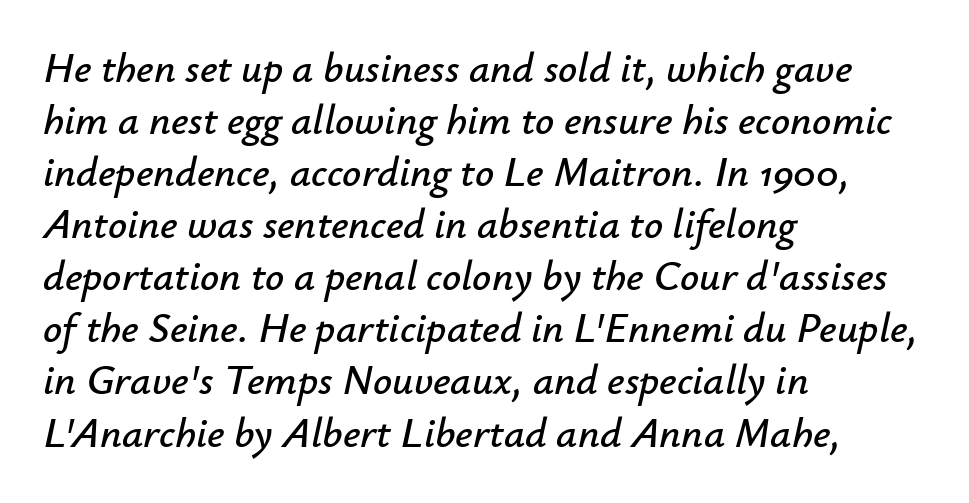
Q: Is the text italic (slanted)? A: Yes, it leans right by about 12 degrees.
Q: Is the text underlined? A: No.
Q: How is the paragraph aligned? A: Left-aligned.
Q: Is the spacing between letters normal or unusually wide? A: Normal.
Q: Width (condensed, normal, or wide)? A: Normal.
Q: Stroke contrast? A: Low.
Q: x-height? A: Small.
Q: Monospaced? A: No.
